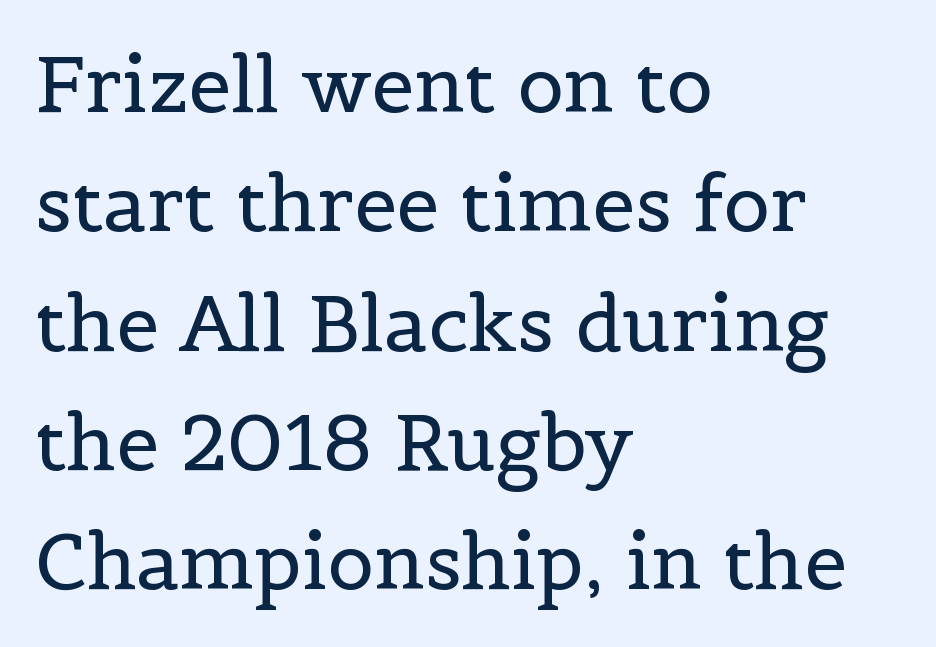
Q: Is the text bold? A: No.
Q: Is the text italic (slanted)? A: No, it is upright.
Q: Is the typeface a serif or a sans-serif typeface? A: Serif.
Q: Is the text underlined? A: No.
Q: How is the paragraph aligned? A: Left-aligned.
Q: Is the spacing between letters normal or unusually wide? A: Normal.
Q: Is the spacing between lines tight, normal or loose? A: Normal.
Q: Width (condensed, normal, or wide)? A: Normal.
Q: x-height? A: Medium.
Q: Monospaced? A: No.
